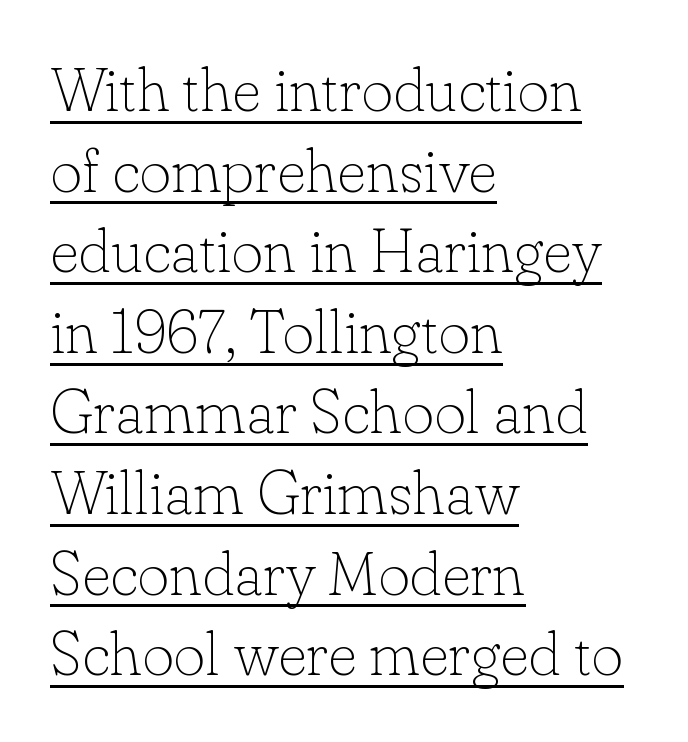
The image shows 62 px thin serif type, upright; set left-aligned, normal line spacing (1.3x), normal letter spacing, underlined; low stroke contrast and a small x-height.
